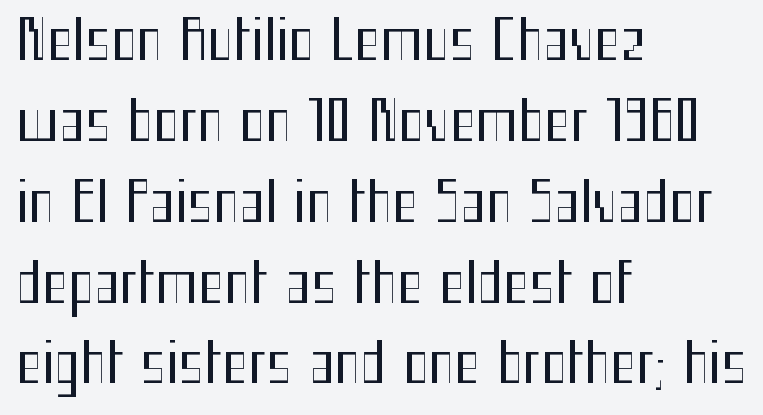
The image shows 55 px regular-weight, condensed sans-serif type, upright; set left-aligned, normal line spacing (1.47x), normal letter spacing, not underlined; medium stroke contrast and a medium x-height.
